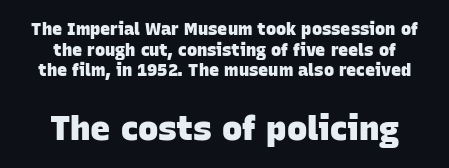
Q: Is the text bold? A: Yes.
Q: Is the typeface a serif or a sans-serif typeface? A: Sans-serif.
Q: Is the text underlined? A: No.
Q: How is the paragraph aligned? A: Centered.
Q: Is the spacing between letters normal or unusually wide? A: Normal.
Q: Which block of text is set in a larger size, the first (top) or the second (bottom)? A: The second (bottom) one.
Q: Width (condensed, normal, or wide)? A: Normal.
Q: Stroke contrast? A: Low.
Q: x-height? A: Large.
Q: Monospaced? A: No.
